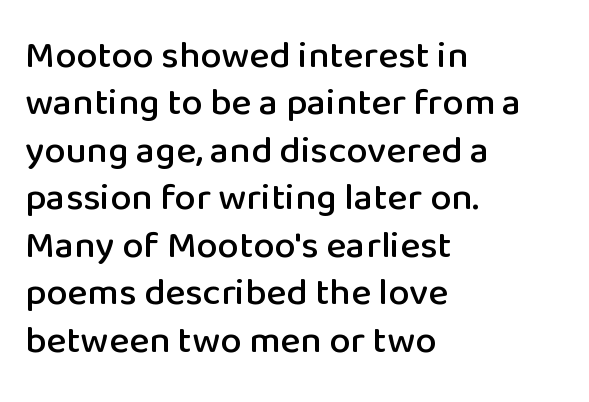
{"serif": "no", "italic": "no", "width": "normal", "stroke_contrast": "low", "x_height": "medium", "monospaced": "no", "underline": "no", "align": "left", "line_spacing": "normal", "line_spacing_ratio": 1.25, "letter_spacing": "normal", "letter_spacing_em": 0.0, "glyph_px": 38}
